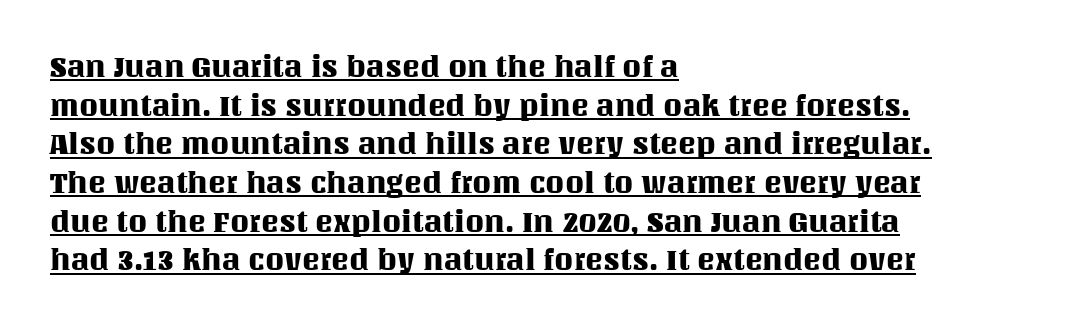
Q: Is the text italic (slanted)? A: No, it is upright.
Q: Is the text underlined? A: Yes.
Q: How is the paragraph aligned? A: Left-aligned.
Q: Is the spacing between letters normal or unusually wide? A: Normal.
Q: Is the spacing between lines tight, normal or loose? A: Normal.
Q: Width (condensed, normal, or wide)? A: Normal.
Q: Stroke contrast? A: Medium.
Q: x-height? A: Large.
Q: Monospaced? A: No.
